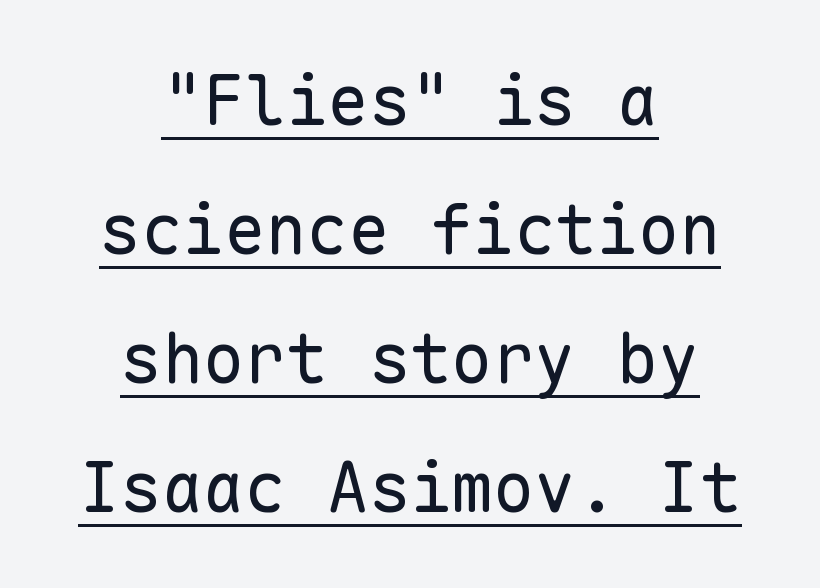
This sample carries an underscore along the baseline area. This is sans-serif lettering, the kind often seen on screens and signage. There is no visible air inserted between adjacent glyphs. Visually the block forms a symmetrical silhouette, jagged on both flanks. Does the lettering tilt? It doesn't — this is upright.
